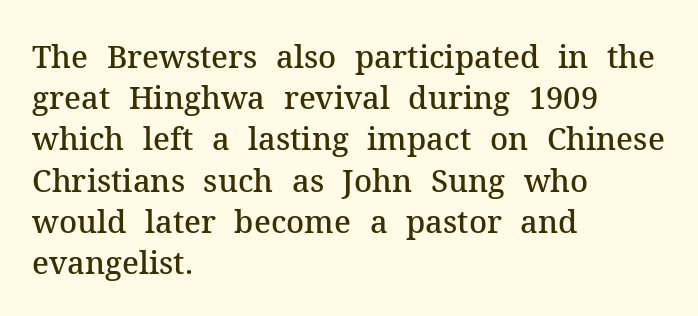
{"serif": "yes", "italic": "no", "bold": "semi", "weight": "semibold", "width": "normal", "stroke_contrast": "medium", "x_height": "medium", "monospaced": "no", "underline": "no", "align": "left", "line_spacing": "normal", "line_spacing_ratio": 1.33, "letter_spacing": "normal", "letter_spacing_em": 0.0, "glyph_px": 31}
